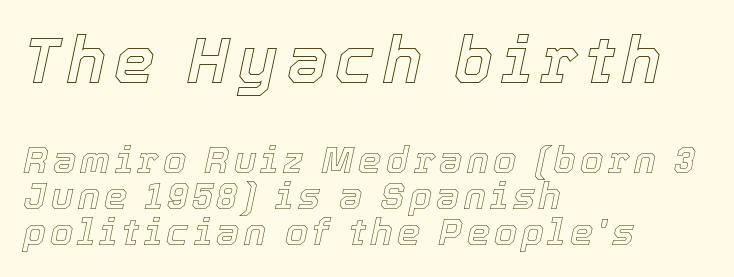
{"italic": "yes", "lean": "right", "slant_degrees": 12, "width": "normal", "x_height": "medium", "monospaced": "no", "underline": "no", "align": "left", "line_spacing": "tight", "line_spacing_ratio": 0.97, "larger_block": "first", "size_ratio": 1.76, "glyph_px": 65}
